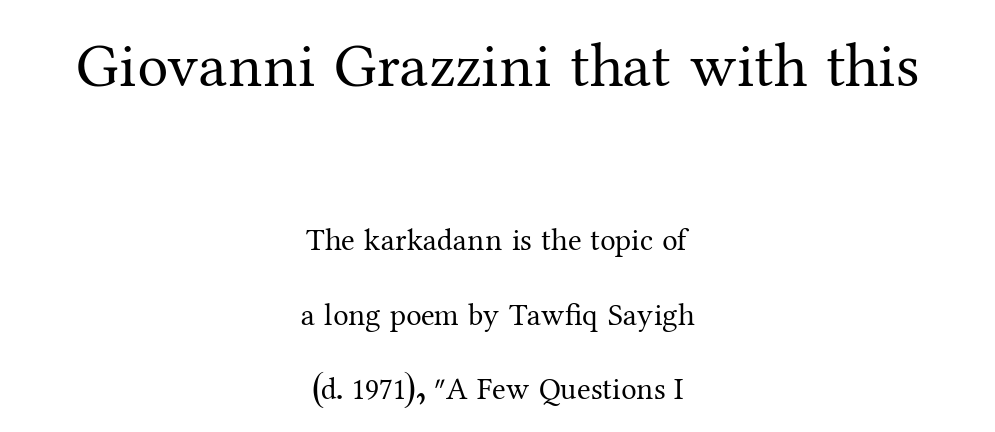
{"serif": "yes", "italic": "no", "bold": "no", "weight": "regular", "width": "normal", "stroke_contrast": "medium", "x_height": "medium", "monospaced": "no", "underline": "no", "align": "center", "line_spacing": "loose", "line_spacing_ratio": 2.41, "letter_spacing": "normal", "letter_spacing_em": 0.0, "larger_block": "first", "size_ratio": 2.0, "glyph_px": 62}
